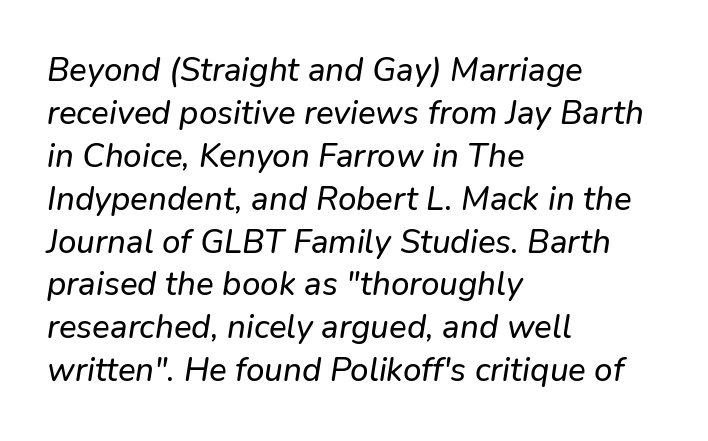
Q: Is the text italic (slanted)? A: Yes, it leans right by about 9 degrees.
Q: Is the text underlined? A: No.
Q: How is the paragraph aligned? A: Left-aligned.
Q: Is the spacing between letters normal or unusually wide? A: Normal.
Q: Is the spacing between lines tight, normal or loose? A: Normal.
Q: Width (condensed, normal, or wide)? A: Normal.
Q: Stroke contrast? A: Low.
Q: x-height? A: Medium.
Q: Monospaced? A: No.
